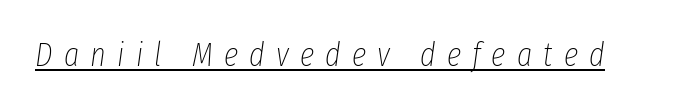
Q: Is the text bold? A: No.
Q: Is the text italic (slanted)? A: Yes, it leans right by about 8 degrees.
Q: Is the text underlined? A: Yes.
Q: Is the spacing between letters normal or unusually wide? A: Unusually wide.
Q: Width (condensed, normal, or wide)? A: Condensed.
Q: Stroke contrast? A: Low.
Q: x-height? A: Medium.
Q: Monospaced? A: No.
